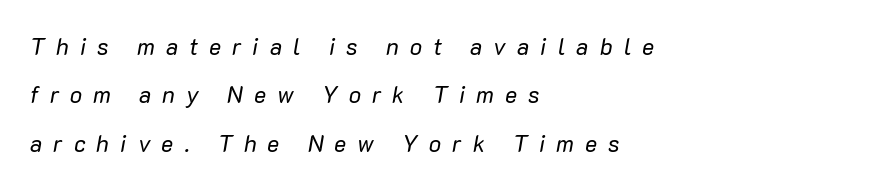
Q: Is the text bold? A: No.
Q: Is the text italic (slanted)? A: Yes, it leans right by about 10 degrees.
Q: Is the text underlined? A: No.
Q: How is the paragraph aligned? A: Left-aligned.
Q: Is the spacing between letters normal or unusually wide? A: Unusually wide.
Q: Is the spacing between lines tight, normal or loose? A: Loose.
